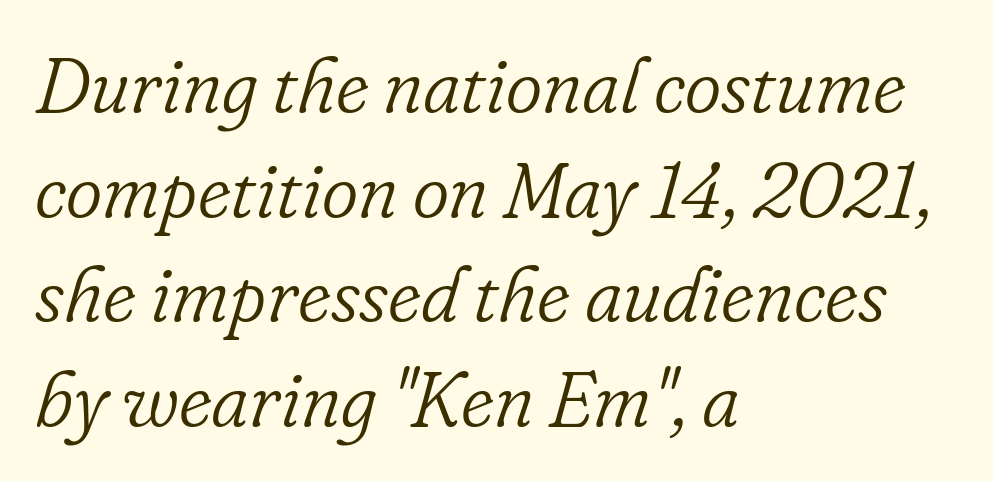
The image shows 78 px light serif type, italic (leaning right); set left-aligned, normal line spacing (1.34x), normal letter spacing, not underlined; low stroke contrast and a small x-height.
